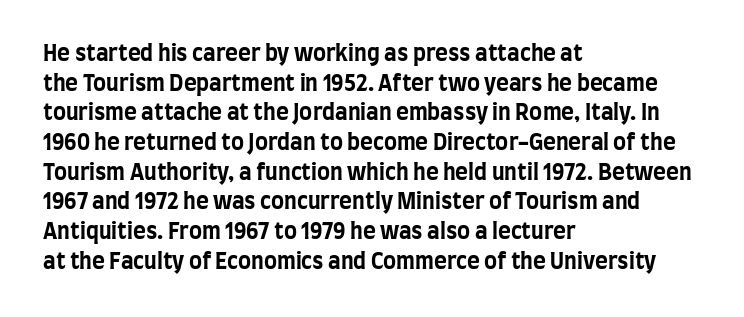
Caption: standard tracking, unaltered. Bold? Absolutely — the strokes are thick and heavy. Where is the straight margin? On the left. The line-height multiplier appears to be the usual default. Underlining? Definitely not there. Upright lettering throughout.
